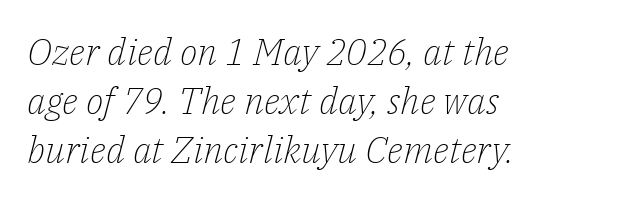
The image shows 37 px light serif type, italic (leaning right); set left-aligned, normal line spacing (1.33x), normal letter spacing, not underlined; low stroke contrast and a medium x-height.
